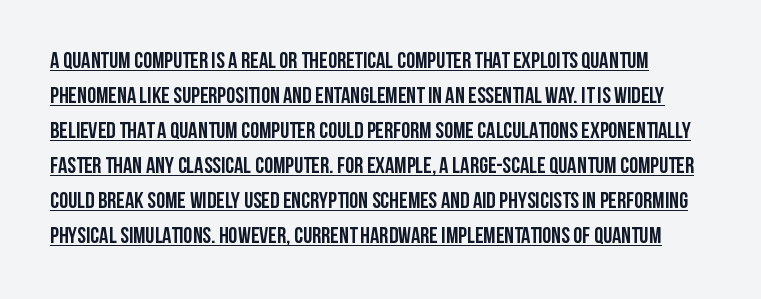
Q: Is the text bold? A: Yes.
Q: Is the text italic (slanted)? A: No, it is upright.
Q: Is the text underlined? A: Yes.
Q: Is the spacing between letters normal or unusually wide? A: Normal.
Q: Is the spacing between lines tight, normal or loose? A: Normal.
